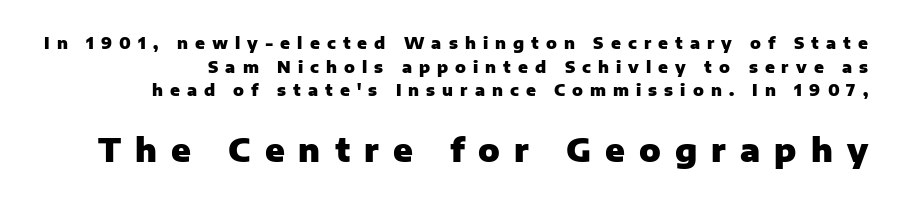
Q: Is the text bold? A: Yes.
Q: Is the text italic (slanted)? A: No, it is upright.
Q: Is the typeface a serif or a sans-serif typeface? A: Sans-serif.
Q: Is the text underlined? A: No.
Q: Is the spacing between letters normal or unusually wide? A: Unusually wide.
Q: Is the spacing between lines tight, normal or loose? A: Normal.
Q: Which block of text is set in a larger size, the first (top) or the second (bottom)? A: The second (bottom) one.
Q: Width (condensed, normal, or wide)? A: Normal.
Q: Stroke contrast? A: Low.
Q: x-height? A: Medium.
Q: Monospaced? A: No.
